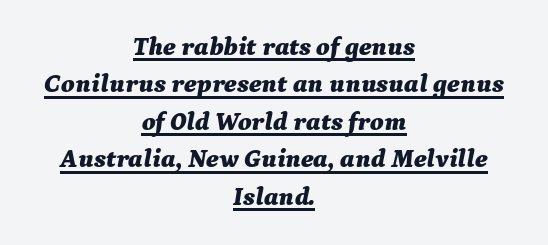
Set as a true bold cut, around the 700 mark. It's the slanting kind of type. Check the space under the baseline: a stroke is drawn there. What stands out about the letter spacing? Nothing — it is the standard amount. Layout note: lines centered.
